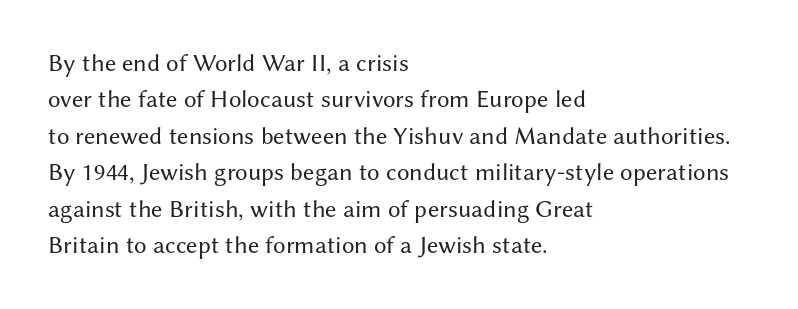
In terms of posture, this sample is upright. The passage shown has conventional tracking throughout. The zone under the glyphs is completely vacant. The lines are quadded left. These glyphs show unthickened strokes, regular width or finer. Rows of type keep a routine distance in the vertical direction.
